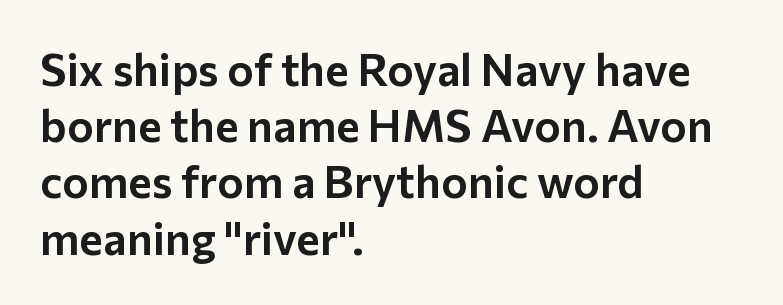
Regarding leading, the lines here are spaced in the standard way. The rendering uses natural spacing where letterforms have individual widths. Where is the straight margin? On the left. Look at the bottom of the vertical strokes: they stop flat, with no serifs. The passage shown has conventional tracking throughout.
